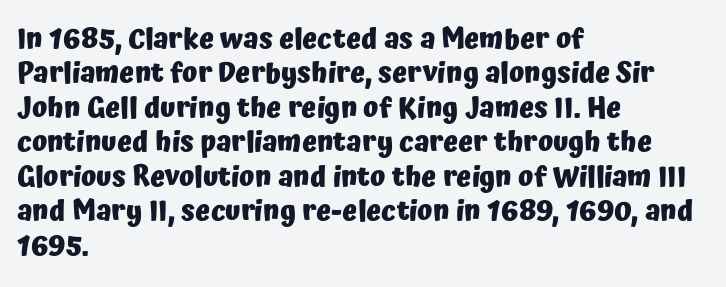
{"serif": "no", "italic": "no", "bold": "yes", "weight": "heavy", "width": "normal", "stroke_contrast": "low", "x_height": "medium", "monospaced": "no", "underline": "no", "align": "left", "line_spacing_ratio": 1.23, "letter_spacing": "normal", "letter_spacing_em": 0.0, "glyph_px": 28}
